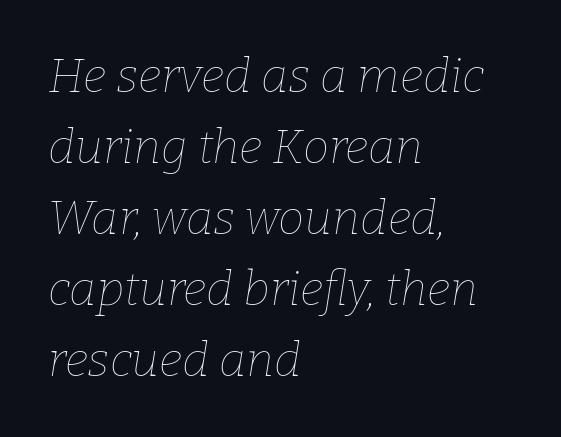
In CSS terms this would be text-align: left. Italic: yes, the glyphs are oblique. A clean baseline with only descenders dipping below it. Each new line begins a customary step beneath the previous one. Characters follow at the spacing the type designer built in. The font is comparable to plain body text, perhaps lighter.
